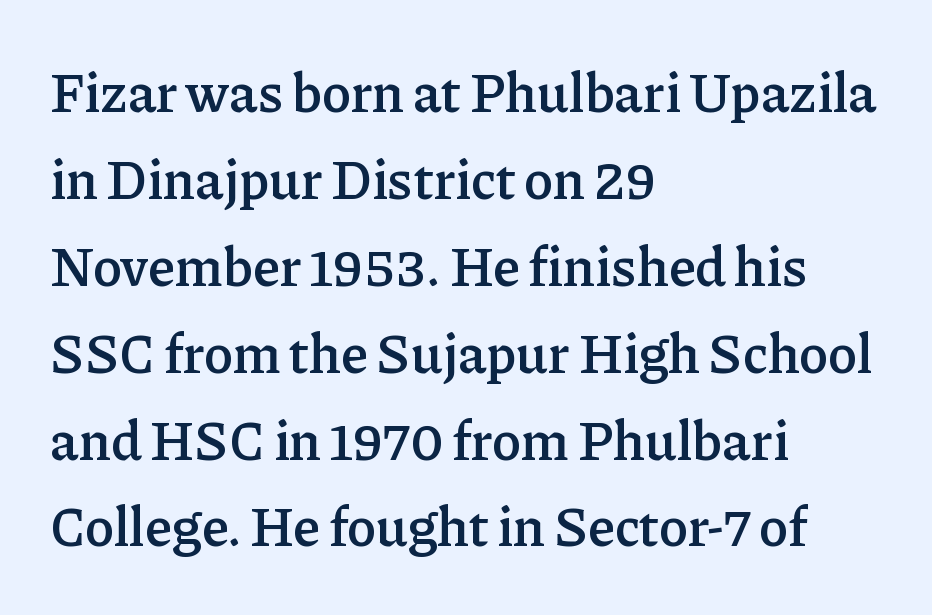
Q: Is the text bold? A: Semi-bold.
Q: Is the text italic (slanted)? A: No, it is upright.
Q: Is the typeface a serif or a sans-serif typeface? A: Serif.
Q: Is the text underlined? A: No.
Q: How is the paragraph aligned? A: Left-aligned.
Q: Is the spacing between letters normal or unusually wide? A: Normal.
Q: Is the spacing between lines tight, normal or loose? A: Normal.
Q: Width (condensed, normal, or wide)? A: Normal.
Q: Stroke contrast? A: Low.
Q: x-height? A: Medium.
Q: Monospaced? A: No.
